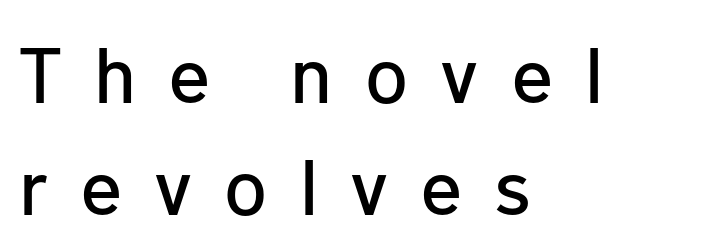
Q: Is the text italic (slanted)? A: No, it is upright.
Q: Is the typeface a serif or a sans-serif typeface? A: Sans-serif.
Q: Is the text underlined? A: No.
Q: How is the paragraph aligned? A: Left-aligned.
Q: Is the spacing between letters normal or unusually wide? A: Unusually wide.
Q: Is the spacing between lines tight, normal or loose? A: Normal.
Q: Width (condensed, normal, or wide)? A: Normal.
Q: Stroke contrast? A: Low.
Q: x-height? A: Medium.
Q: Monospaced? A: No.
